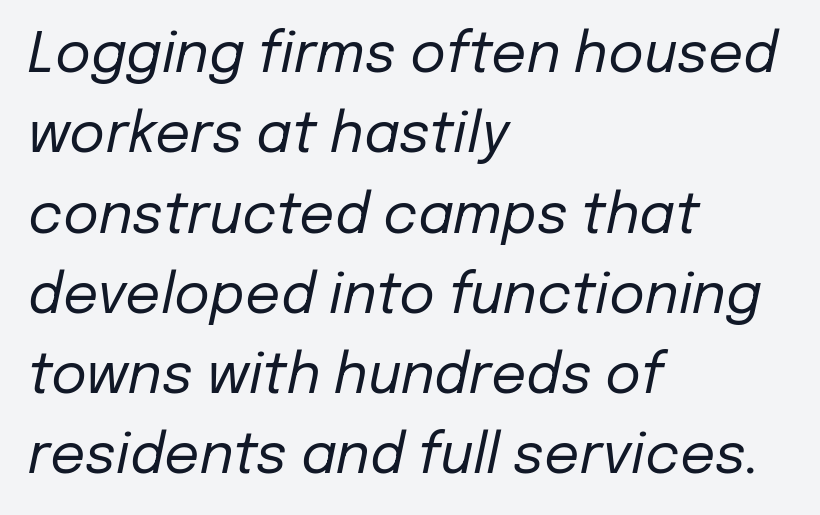
The whole block is typeset with a tilt. Quick note: interline space is typical. Heaviness? Minimal to ordinary, like unemphasized prose. These lines keep a tight, regular rhythm from letter to letter. Quick note: underline off.
